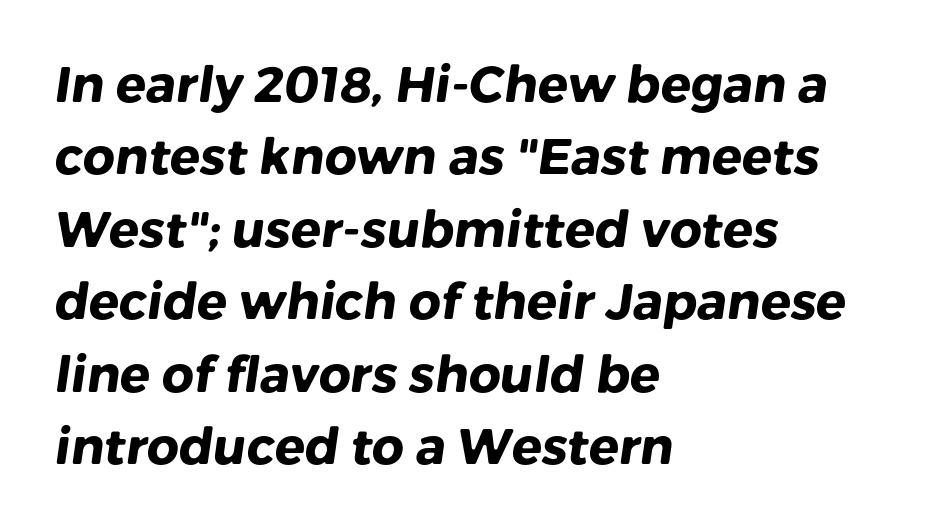
Q: Is the text bold? A: Yes.
Q: Is the typeface a serif or a sans-serif typeface? A: Sans-serif.
Q: Is the text underlined? A: No.
Q: How is the paragraph aligned? A: Left-aligned.
Q: Is the spacing between letters normal or unusually wide? A: Normal.
Q: Is the spacing between lines tight, normal or loose? A: Normal.
Q: Width (condensed, normal, or wide)? A: Normal.
Q: Stroke contrast? A: Low.
Q: x-height? A: Medium.
Q: Monospaced? A: No.
